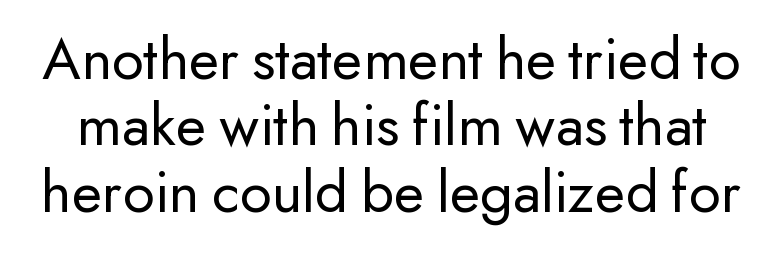
Q: Is the text bold? A: No.
Q: Is the text italic (slanted)? A: No, it is upright.
Q: Is the typeface a serif or a sans-serif typeface? A: Sans-serif.
Q: Is the text underlined? A: No.
Q: Is the spacing between letters normal or unusually wide? A: Normal.
Q: Is the spacing between lines tight, normal or loose? A: Tight.
Q: Width (condensed, normal, or wide)? A: Normal.
Q: Stroke contrast? A: Low.
Q: x-height? A: Small.
Q: Monospaced? A: No.
